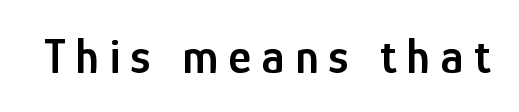
Each word looks stretched out because of the extra space between its letters. This is the in-between weight designers call semibold or demi. The type sits square on the baseline with zero lean. The font family rendered here belongs to the sans-serif group. Check the space under the baseline: it is left empty. These lines are rendered in a variable-pitch font.
